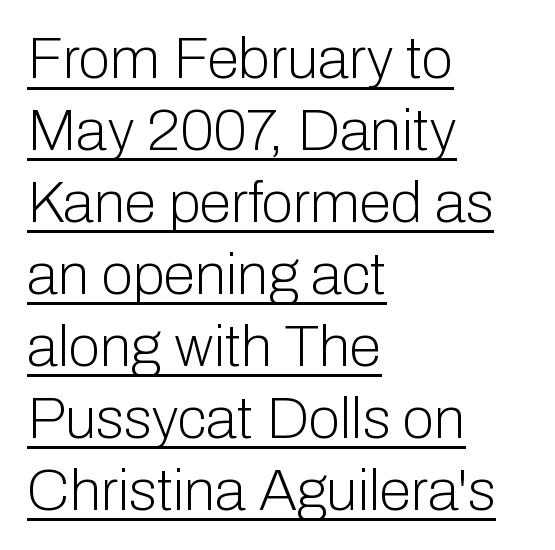
Here the designer chose a conventional face with non-uniform glyph widths. Compared with undecorated copy, this sample adds a rule below the words. All the whitespace from short lines collects on the right. Weight: in the light-to-regular range. A sans-serif font was chosen for this passage.
